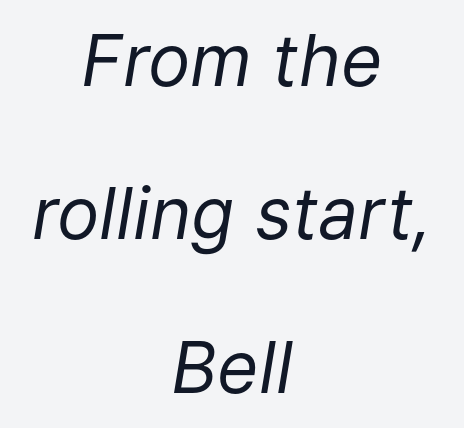
Inter-character spacing is left at the font's built-in metrics. Here the designer chose a conventional face with non-uniform glyph widths. Casual observation: everything's sitting right in the middle. If you measured baseline to baseline, you'd find a long distance. Slant detected: the letters are inclined. Clear beneath every line of the passage.
